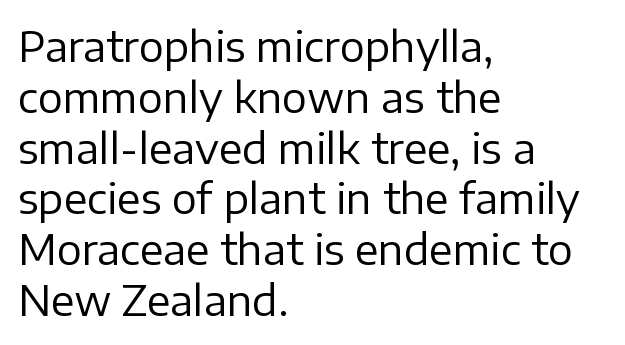
The image shows 42 px regular-weight sans-serif type, upright; set left-aligned, line spacing 1.21x, normal letter spacing, not underlined; low stroke contrast and a medium x-height.
